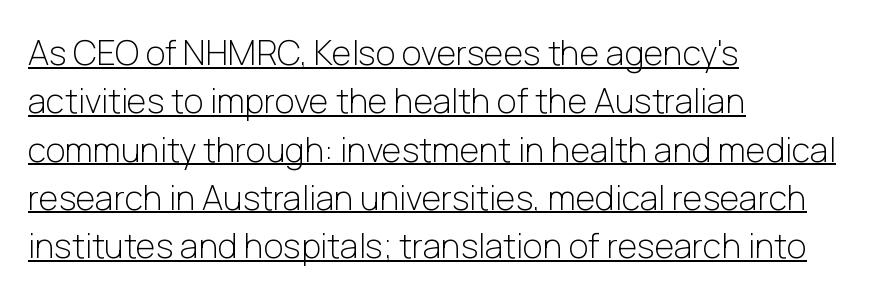
{"serif": "no", "italic": "no", "bold": "no", "weight": "light", "width": "normal", "stroke_contrast": "low", "x_height": "medium", "monospaced": "no", "underline": "yes", "align": "left", "line_spacing": "normal", "line_spacing_ratio": 1.42, "letter_spacing": "normal", "letter_spacing_em": 0.0, "glyph_px": 34}
